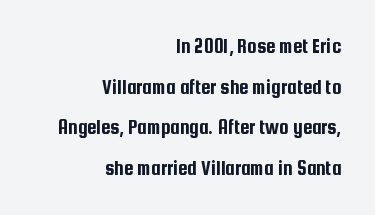
{"italic": "no", "underline": "no", "align": "right", "line_spacing": "loose", "line_spacing_ratio": 1.94, "letter_spacing": "normal", "letter_spacing_em": 0.0, "glyph_px": 21}
